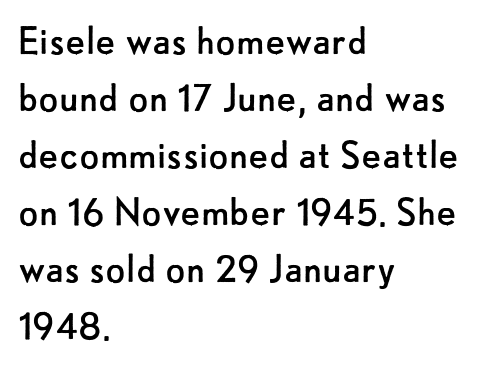
There is no visible air inserted between adjacent glyphs. A student would call this left alignment; a typographer would say flush left, rag right. Notice how the stems are strictly vertical — no italics here. Varying glyph widths throughout — classic text-font behaviour.
